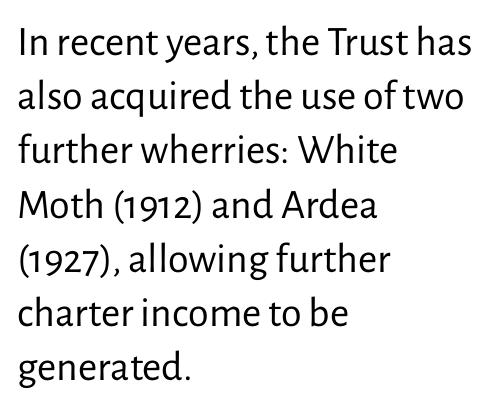
Q: Is the text bold? A: No.
Q: Is the text italic (slanted)? A: No, it is upright.
Q: Is the typeface a serif or a sans-serif typeface? A: Sans-serif.
Q: Is the text underlined? A: No.
Q: How is the paragraph aligned? A: Left-aligned.
Q: Is the spacing between letters normal or unusually wide? A: Normal.
Q: Is the spacing between lines tight, normal or loose? A: Normal.
Q: Width (condensed, normal, or wide)? A: Normal.
Q: Stroke contrast? A: Low.
Q: x-height? A: Medium.
Q: Monospaced? A: No.
